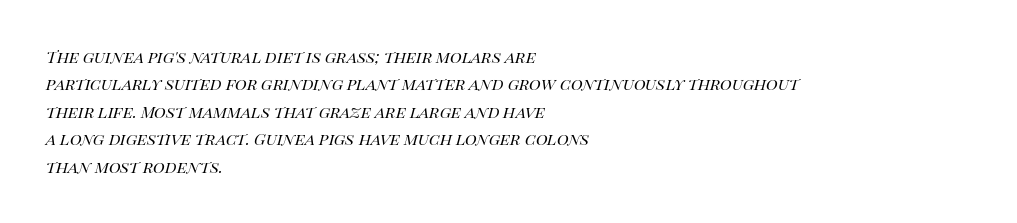
How are the letters spaced? Ordinarily, with no added tracking. These glyphs show unthickened strokes, regular width or finer. Line spacing here is normal. The rag falls on the right side of this text block. Posture: slanted. Underline: absent.
